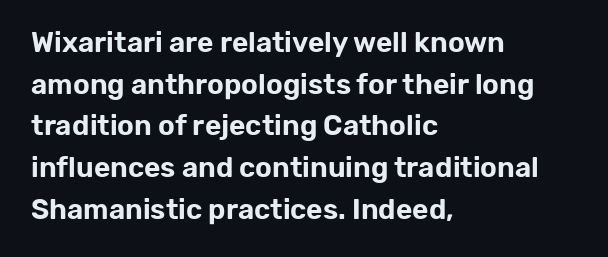
Q: Is the text italic (slanted)? A: No, it is upright.
Q: Is the typeface a serif or a sans-serif typeface? A: Sans-serif.
Q: Is the text underlined? A: No.
Q: How is the paragraph aligned? A: Left-aligned.
Q: Is the spacing between letters normal or unusually wide? A: Normal.
Q: Is the spacing between lines tight, normal or loose? A: Normal.
Q: Width (condensed, normal, or wide)? A: Normal.
Q: Stroke contrast? A: Low.
Q: x-height? A: Medium.
Q: Monospaced? A: No.
